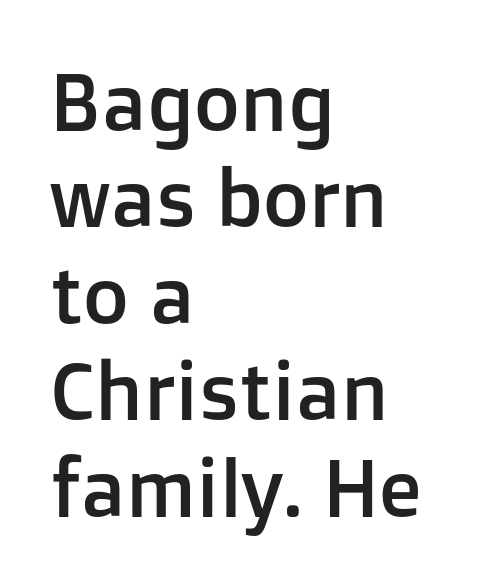
{"serif": "no", "italic": "no", "width": "normal", "stroke_contrast": "low", "x_height": "medium", "monospaced": "no", "underline": "no", "align": "left", "line_spacing_ratio": 1.22, "letter_spacing": "normal", "letter_spacing_em": 0.0, "glyph_px": 79}
